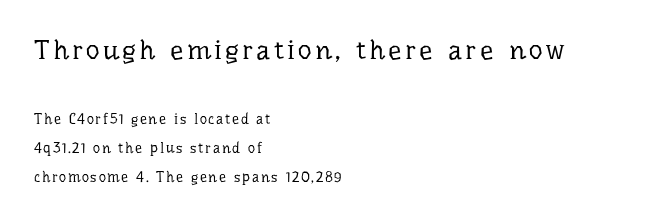
Only glyphs here, with clear space below each row. These lines stack with their left ends in a neat column. The font sits on the lighter half of the weight spectrum, regular included. The space between consecutive lines is lavish.
